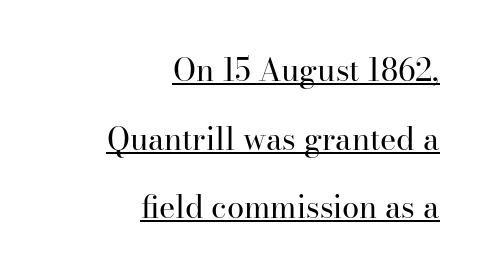
{"serif": "yes", "italic": "no", "bold": "no", "weight": "regular", "width": "normal", "stroke_contrast": "high", "x_height": "small", "monospaced": "no", "underline": "yes", "align": "right", "line_spacing": "loose", "line_spacing_ratio": 2.21, "letter_spacing": "normal", "letter_spacing_em": 0.0, "glyph_px": 31}
